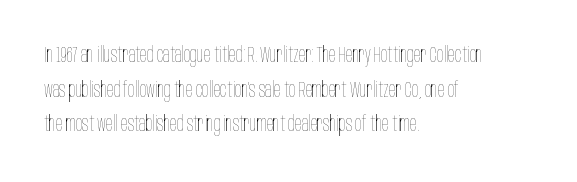
Q: Is the text bold? A: No.
Q: Is the text italic (slanted)? A: No, it is upright.
Q: Is the text underlined? A: No.
Q: How is the paragraph aligned? A: Left-aligned.
Q: Is the spacing between letters normal or unusually wide? A: Normal.
Q: Is the spacing between lines tight, normal or loose? A: Normal.
